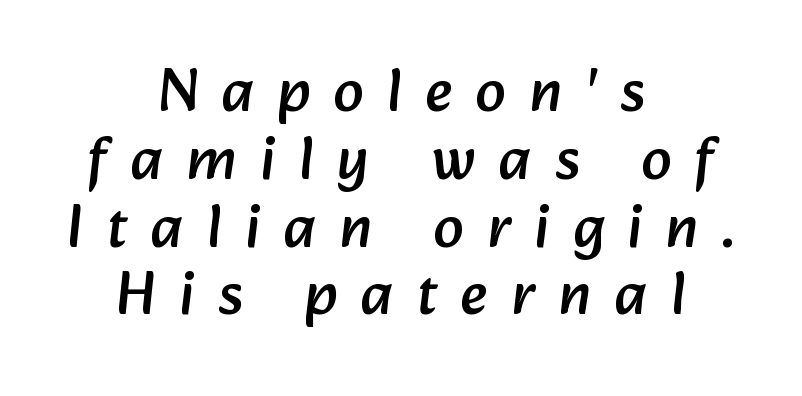
{"serif": "no", "width": "normal", "stroke_contrast": "low", "x_height": "medium", "monospaced": "no", "underline": "no", "align": "center", "line_spacing": "tight", "line_spacing_ratio": 1.13, "letter_spacing": "wide", "letter_spacing_em": 0.4, "glyph_px": 60}
